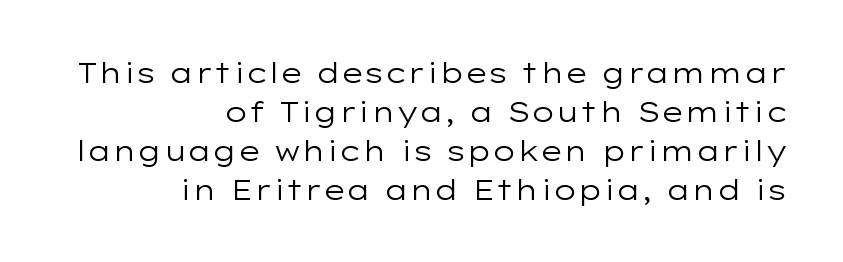
Nothing heavy about these letters — not bold at all. Does the type have serifs? No, each stem ends abruptly. Descenders hang freely into open space. Glyph-to-glyph distance matches everyday printed text. You could not count columns in this text — the font is proportionally spaced.
